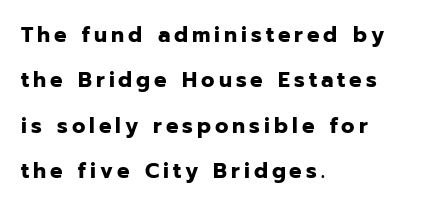
Airy leading. The rendering anchors every line to the left-hand side. Check the space under the baseline: it is left empty. Pretty heavy lettering here — definitely bold. In terms of posture, this sample is upright.
